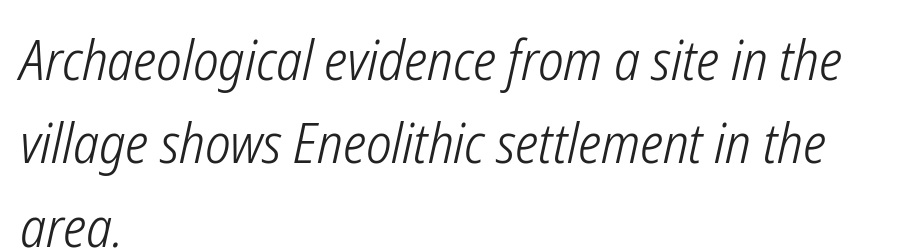
Q: Is the text bold? A: No.
Q: Is the text italic (slanted)? A: Yes, it leans right by about 12 degrees.
Q: Is the text underlined? A: No.
Q: How is the paragraph aligned? A: Left-aligned.
Q: Is the spacing between letters normal or unusually wide? A: Normal.
Q: Is the spacing between lines tight, normal or loose? A: Normal.
Q: Width (condensed, normal, or wide)? A: Condensed.
Q: Stroke contrast? A: Low.
Q: x-height? A: Medium.
Q: Monospaced? A: No.
